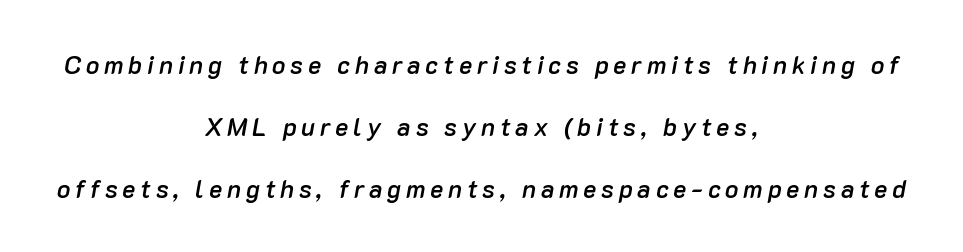
The image shows 25 px text type, italic (leaning right); set centered, loose line spacing (2.48x), not underlined.
